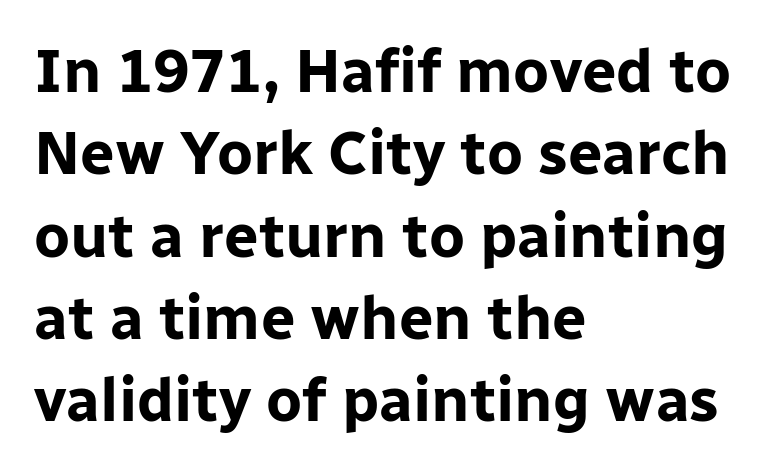
Leftover space on each line is placed entirely after the last word. The passage shown is typeset with a sans-serif family. Do the letters lean? They stand straight. The strip under each line holds only bare page. Normally led — the rows are evenly, conventionally spaced. The face used here is proportionally spaced, like ordinary book or web type.
